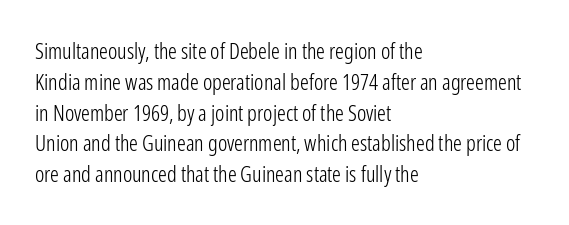
The image shows 22 px text type, upright; set left-aligned, normal line spacing (1.4x), normal letter spacing, not underlined.
